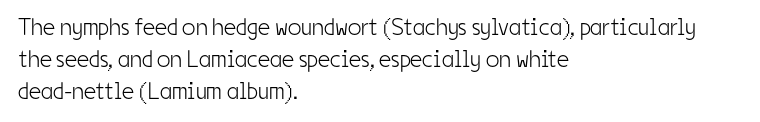
The image shows 24 px text type, upright; set left-aligned, normal line spacing (1.33x), normal letter spacing, not underlined.
